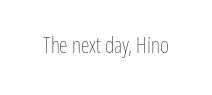
Q: Is the text bold? A: No.
Q: Is the text italic (slanted)? A: No, it is upright.
Q: Is the text underlined? A: No.
Q: Is the spacing between letters normal or unusually wide? A: Normal.
